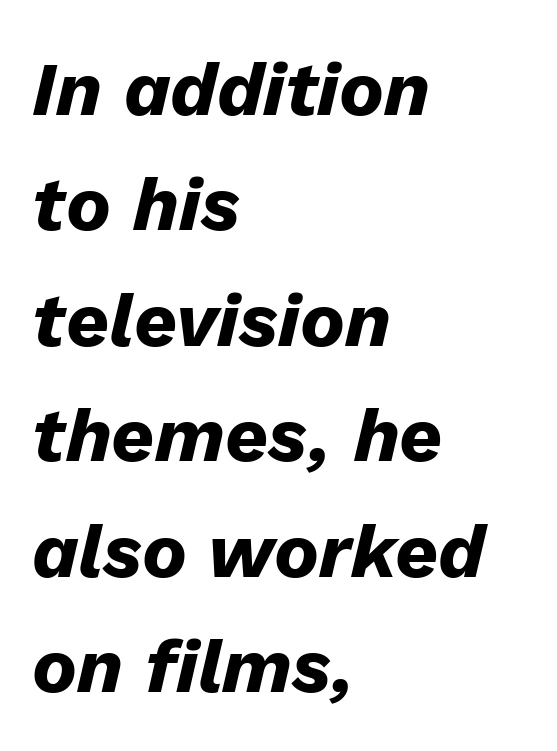
{"italic": "yes", "lean": "right", "slant_degrees": 13, "bold": "yes", "weight": "heavy", "width": "normal", "stroke_contrast": "low", "x_height": "medium", "monospaced": "no", "underline": "no", "align": "left", "line_spacing": "normal", "line_spacing_ratio": 1.54, "letter_spacing": "normal", "letter_spacing_em": 0.0, "glyph_px": 75}
